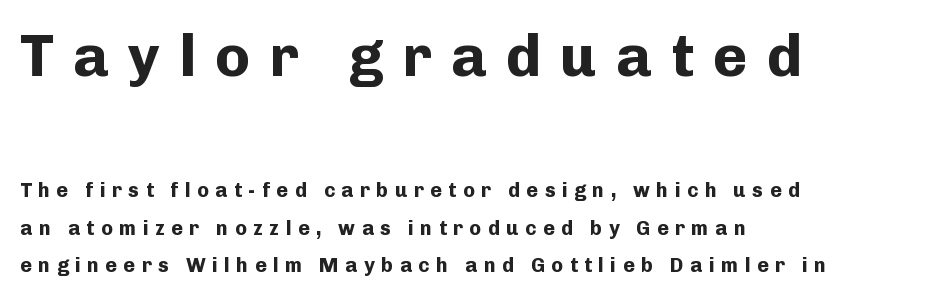
Q: Is the text bold? A: Yes.
Q: Is the text italic (slanted)? A: No, it is upright.
Q: Is the typeface a serif or a sans-serif typeface? A: Sans-serif.
Q: Is the text underlined? A: No.
Q: How is the paragraph aligned? A: Left-aligned.
Q: Is the spacing between letters normal or unusually wide? A: Unusually wide.
Q: Which block of text is set in a larger size, the first (top) or the second (bottom)? A: The first (top) one.
Q: Width (condensed, normal, or wide)? A: Normal.
Q: Stroke contrast? A: Low.
Q: x-height? A: Medium.
Q: Monospaced? A: No.
